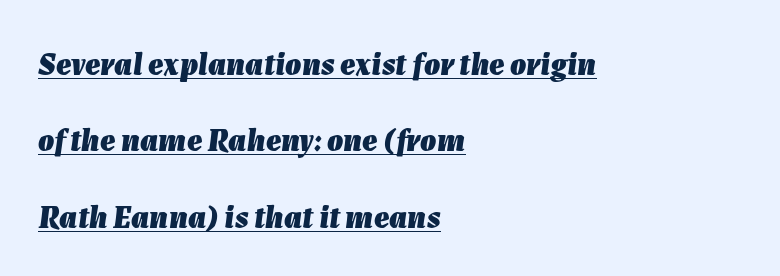
The image shows 32 px heavy type, italic (leaning right); set left-aligned, loose line spacing (2.39x), normal letter spacing, underlined; low stroke contrast and a medium x-height.
